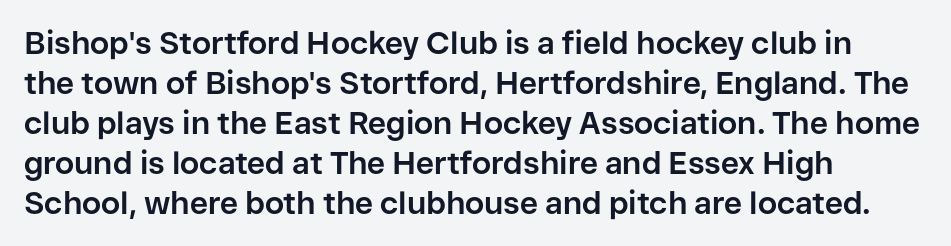
{"serif": "no", "italic": "no", "bold": "yes", "weight": "bold", "width": "normal", "stroke_contrast": "low", "x_height": "medium", "monospaced": "no", "underline": "no", "align": "left", "line_spacing": "normal", "line_spacing_ratio": 1.29, "letter_spacing": "normal", "letter_spacing_em": 0.0, "glyph_px": 31}
